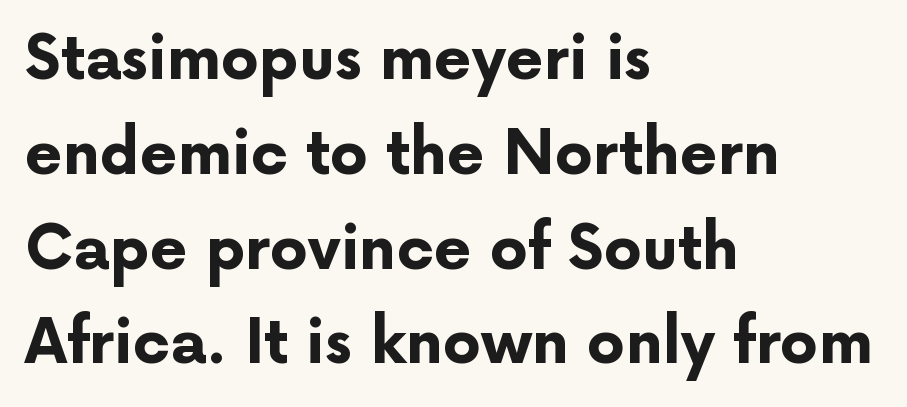
Short note: letters normally spaced. These lines sit exactly where default settings would place them. This is the regular roman posture of the typeface. The face used here is proportionally spaced, like ordinary book or web type. Nope, no serifs anywhere on these letters.
